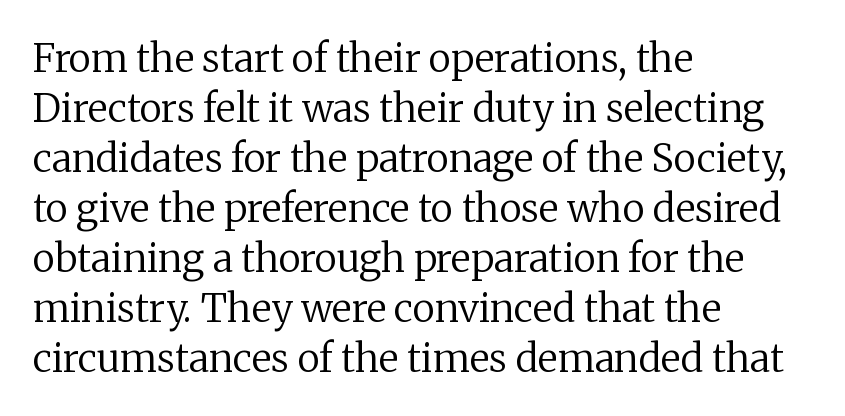
The image shows 39 px regular-weight serif type, upright; set left-aligned, normal line spacing (1.28x), normal letter spacing, not underlined; medium stroke contrast and a medium x-height.
